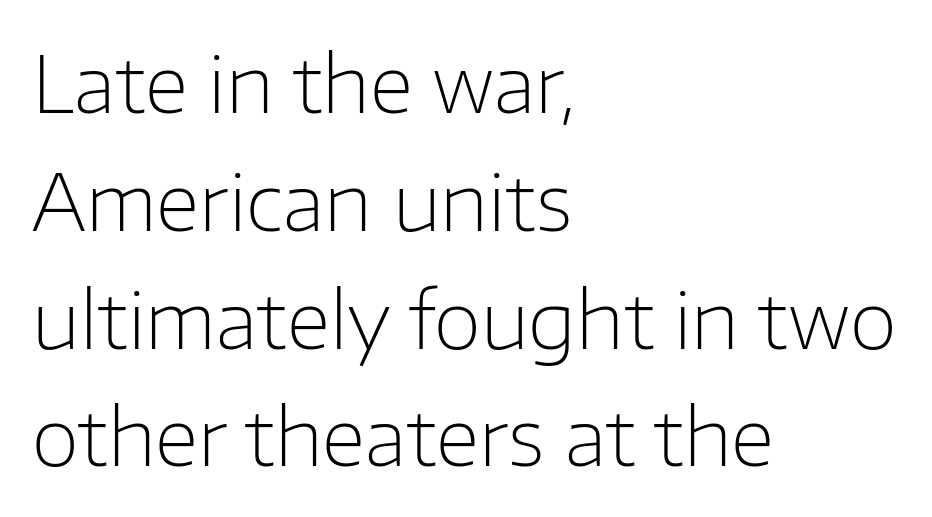
Q: Is the text bold? A: No.
Q: Is the text italic (slanted)? A: No, it is upright.
Q: Is the typeface a serif or a sans-serif typeface? A: Sans-serif.
Q: Is the text underlined? A: No.
Q: How is the paragraph aligned? A: Left-aligned.
Q: Is the spacing between letters normal or unusually wide? A: Normal.
Q: Is the spacing between lines tight, normal or loose? A: Normal.
Q: Width (condensed, normal, or wide)? A: Normal.
Q: Stroke contrast? A: Low.
Q: x-height? A: Medium.
Q: Monospaced? A: No.
